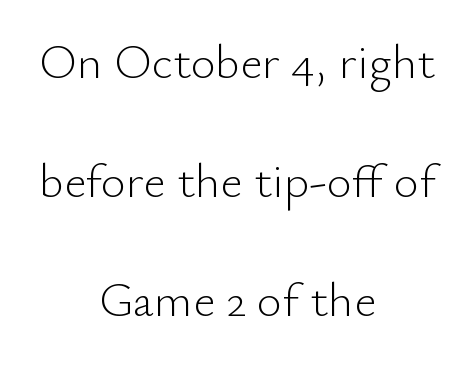
The font family rendered here belongs to the sans-serif group. Proportional: the letters do not fall into vertical columns. Characters follow at the spacing the type designer built in. Descenders hang freely into open space. Stem width sits at or under what a default text font uses. It's the straight-up-and-down kind of type.
